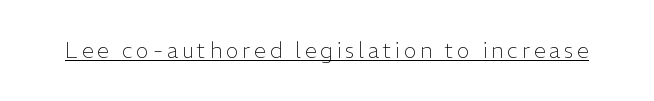
{"italic": "no", "bold": "no", "underline": "yes", "glyph_px": 21}
